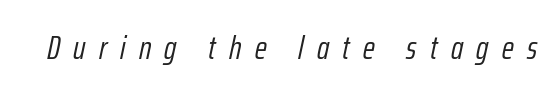
Q: Is the text bold? A: No.
Q: Is the text italic (slanted)? A: Yes, it leans right by about 12 degrees.
Q: Is the text underlined? A: No.
Q: Is the spacing between letters normal or unusually wide? A: Unusually wide.
Q: Width (condensed, normal, or wide)? A: Condensed.
Q: Stroke contrast? A: Low.
Q: x-height? A: Medium.
Q: Monospaced? A: No.
